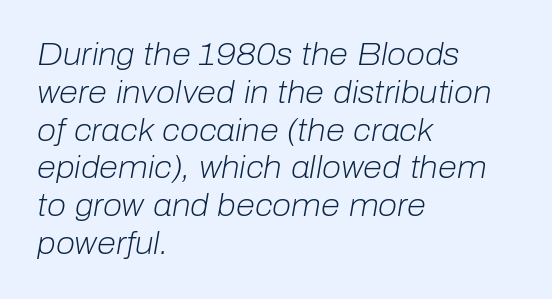
The image shows 31 px light type, italic (leaning right); set left-aligned, line spacing 1.22x, normal letter spacing, not underlined; low stroke contrast and a medium x-height.
